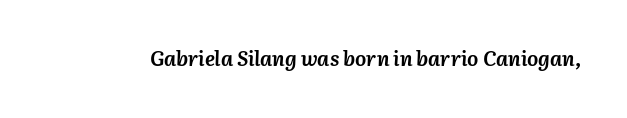
An italicized treatment has been applied to the whole sample. Observe the ordinary spacing: letters are neighbours, not strangers. The baseline area is clear. A full-strength bold gives these letters their thick strokes.
